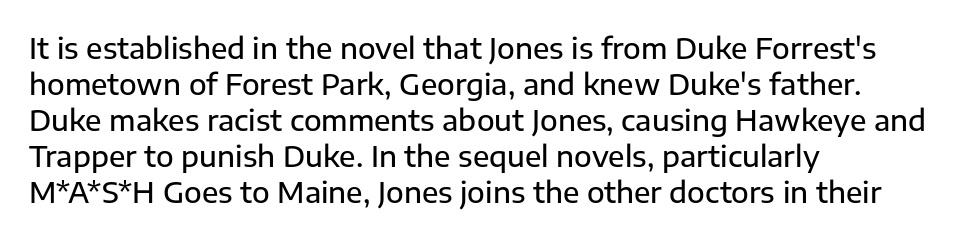
{"serif": "no", "italic": "no", "width": "normal", "stroke_contrast": "low", "x_height": "medium", "monospaced": "no", "underline": "no", "align": "left", "line_spacing_ratio": 1.24, "letter_spacing": "normal", "letter_spacing_em": 0.0, "glyph_px": 29}
